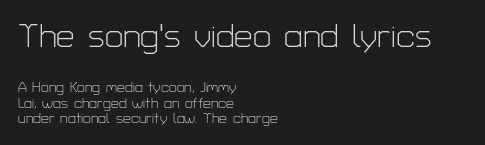
Characters follow at the spacing the type designer built in. You get the large type first, then a drop to smaller type. Stem width sits at or under what a default text font uses. Interline gaps are noticeably narrow in this sample. Do the characters align in a grid? No, the font is proportional.
